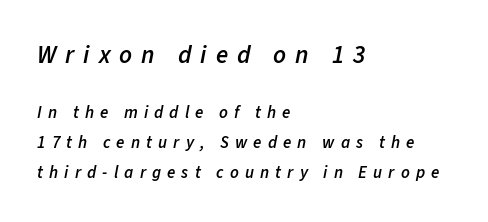
{"italic": "yes", "lean": "right", "slant_degrees": 11, "bold": "semi", "underline": "no", "align": "left", "line_spacing_ratio": 1.74, "letter_spacing": "wide", "letter_spacing_em": 0.36, "larger_block": "first", "size_ratio": 1.47, "glyph_px": 25}
